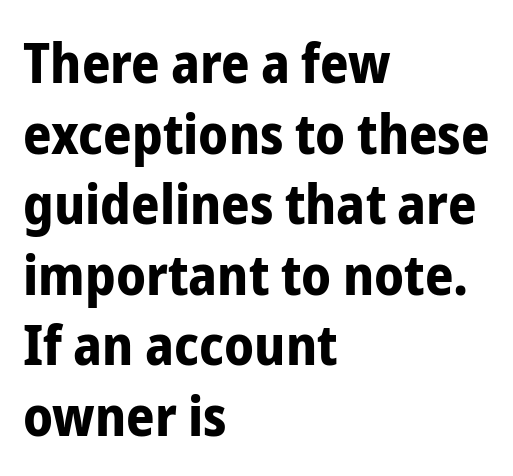
Q: Is the text bold? A: Yes.
Q: Is the text italic (slanted)? A: No, it is upright.
Q: Is the typeface a serif or a sans-serif typeface? A: Sans-serif.
Q: Is the text underlined? A: No.
Q: How is the paragraph aligned? A: Left-aligned.
Q: Is the spacing between letters normal or unusually wide? A: Normal.
Q: Is the spacing between lines tight, normal or loose? A: Normal.
Q: Width (condensed, normal, or wide)? A: Condensed.
Q: Stroke contrast? A: Low.
Q: x-height? A: Medium.
Q: Monospaced? A: No.
